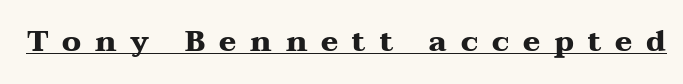
The image shows 29 px heavy, wide serif type, upright; set unusually wide letter spacing (+0.48 em), underlined; medium stroke contrast and a medium x-height.
